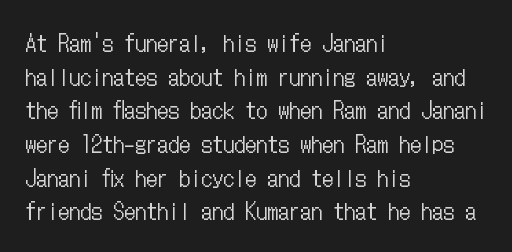
{"italic": "no", "bold": "no", "underline": "no", "align": "left", "line_spacing": "normal", "line_spacing_ratio": 1.53, "letter_spacing": "normal", "letter_spacing_em": 0.0, "glyph_px": 22}
